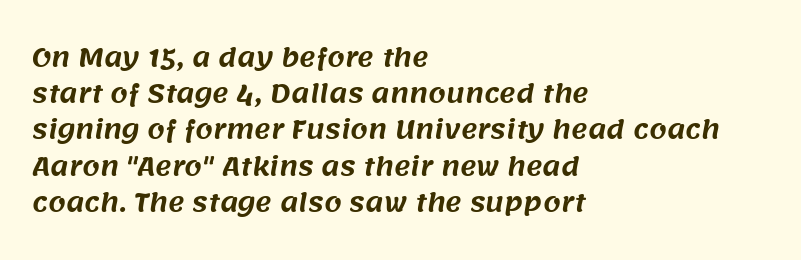
The face used here is rendered with its standard letterfit. Regarding leading, the lines here are spaced in the standard way. Visually the block forms a straight wall on the left and a jagged coastline on the right. The words here are not underlined.
